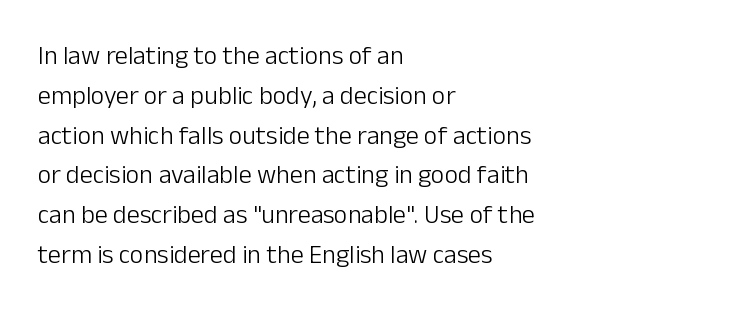
Q: Is the text bold? A: No.
Q: Is the text italic (slanted)? A: No, it is upright.
Q: Is the text underlined? A: No.
Q: How is the paragraph aligned? A: Left-aligned.
Q: Is the spacing between letters normal or unusually wide? A: Normal.
Q: Is the spacing between lines tight, normal or loose? A: Normal.
